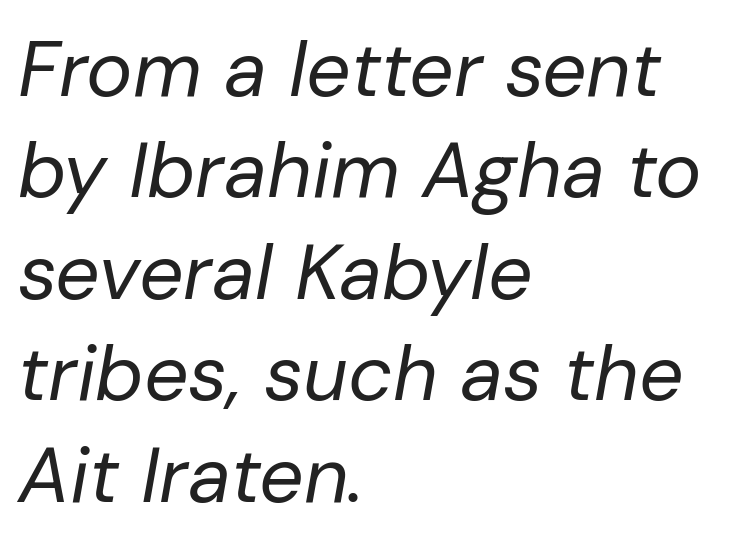
Q: Is the text bold? A: No.
Q: Is the text italic (slanted)? A: Yes, it leans right by about 10 degrees.
Q: Is the text underlined? A: No.
Q: How is the paragraph aligned? A: Left-aligned.
Q: Is the spacing between letters normal or unusually wide? A: Normal.
Q: Is the spacing between lines tight, normal or loose? A: Normal.
Q: Width (condensed, normal, or wide)? A: Normal.
Q: Stroke contrast? A: Low.
Q: x-height? A: Medium.
Q: Monospaced? A: No.
